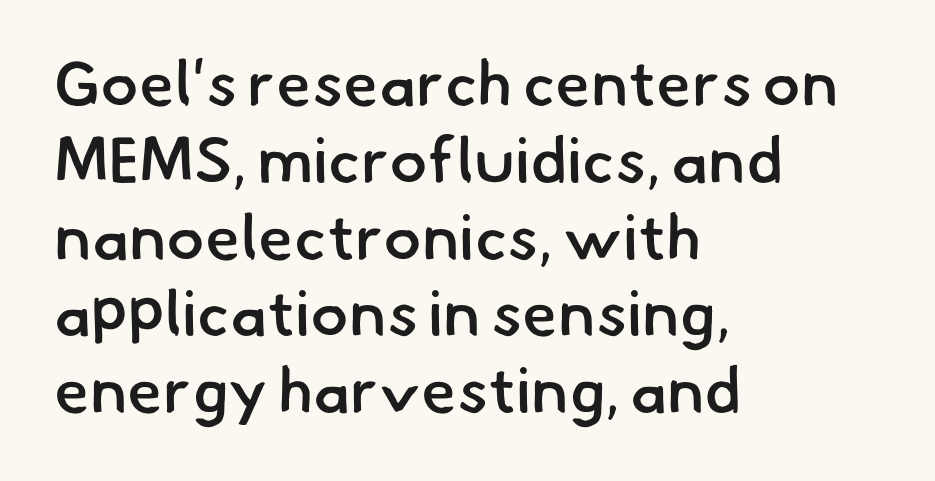
Q: Is the text bold? A: Semi-bold.
Q: Is the typeface a serif or a sans-serif typeface? A: Sans-serif.
Q: Is the text underlined? A: No.
Q: How is the paragraph aligned? A: Left-aligned.
Q: Is the spacing between letters normal or unusually wide? A: Normal.
Q: Width (condensed, normal, or wide)? A: Normal.
Q: Stroke contrast? A: Low.
Q: x-height? A: Small.
Q: Monospaced? A: No.
